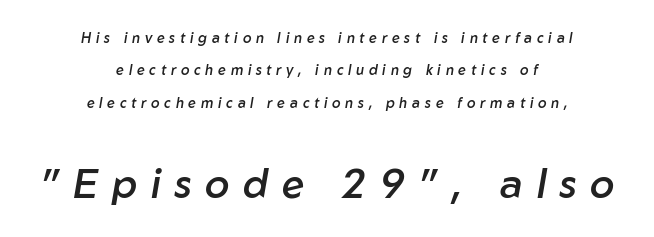
{"italic": "yes", "lean": "right", "slant_degrees": 10, "bold": "semi", "weight": "semibold", "width": "normal", "stroke_contrast": "low", "x_height": "medium", "monospaced": "no", "underline": "no", "align": "center", "line_spacing": "loose", "line_spacing_ratio": 2.31, "letter_spacing": "wide", "letter_spacing_em": 0.34, "larger_block": "second", "size_ratio": 2.86, "glyph_px": 40}
